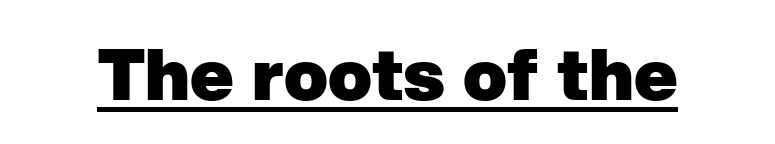
The image shows 72 px heavy sans-serif type; set normal letter spacing, underlined; low stroke contrast and a medium x-height.
